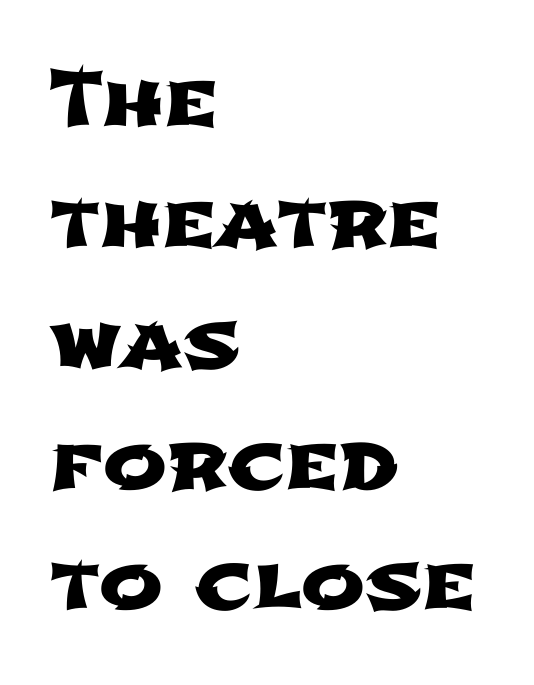
{"serif": "no", "width": "wide", "stroke_contrast": "low", "x_height": "medium", "monospaced": "no", "underline": "no", "align": "left", "line_spacing": "normal", "line_spacing_ratio": 1.59, "letter_spacing": "normal", "letter_spacing_em": 0.0, "glyph_px": 76}
